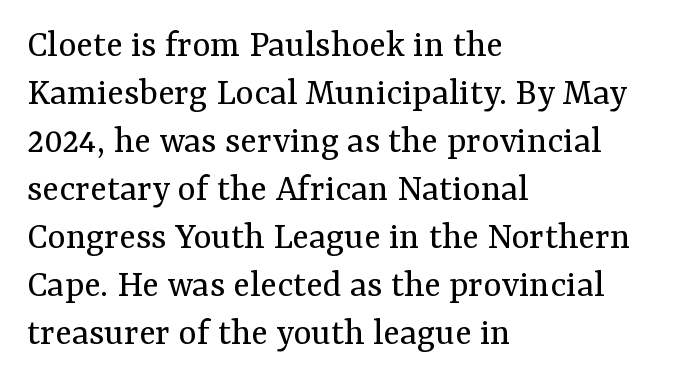
{"serif": "yes", "italic": "no", "bold": "no", "weight": "regular", "width": "normal", "stroke_contrast": "medium", "x_height": "medium", "monospaced": "no", "underline": "no", "align": "left", "line_spacing_ratio": 1.23, "letter_spacing": "normal", "letter_spacing_em": 0.0, "glyph_px": 39}
